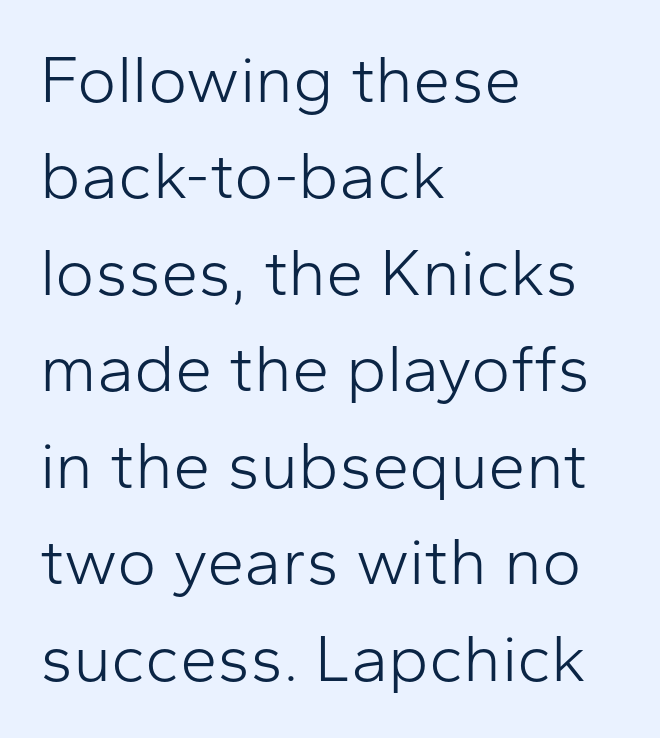
Letters rest on an invisible, unmarked baseline. Posture: vertical. Summary of weight: not heavy and not bold. Here the designer chose a conventional face with non-uniform glyph widths.
